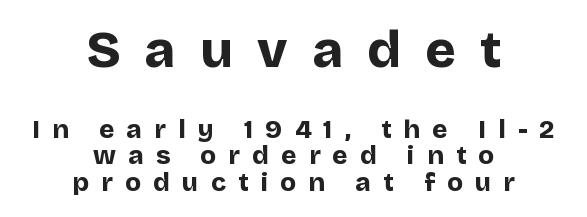
The image shows 52 px bold sans-serif type, upright; set centered, tight line spacing (1.02x), unusually wide letter spacing (+0.47 em), not underlined; the first (top) block is 2.0x larger; low stroke contrast and a large x-height.
